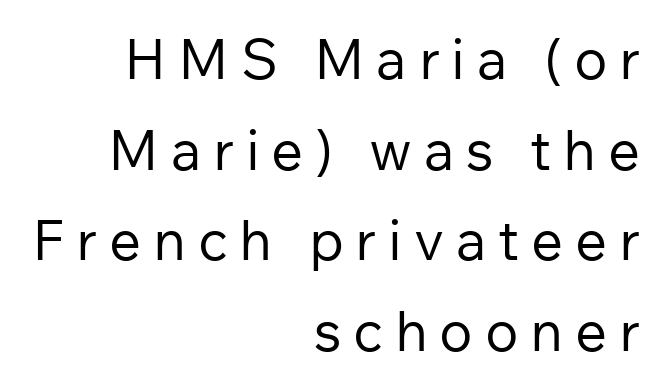
Q: Is the text bold? A: No.
Q: Is the text italic (slanted)? A: No, it is upright.
Q: Is the typeface a serif or a sans-serif typeface? A: Sans-serif.
Q: Is the text underlined? A: No.
Q: How is the paragraph aligned? A: Right-aligned.
Q: Is the spacing between letters normal or unusually wide? A: Unusually wide.
Q: Is the spacing between lines tight, normal or loose? A: Normal.
Q: Width (condensed, normal, or wide)? A: Normal.
Q: Stroke contrast? A: Low.
Q: x-height? A: Medium.
Q: Monospaced? A: No.
